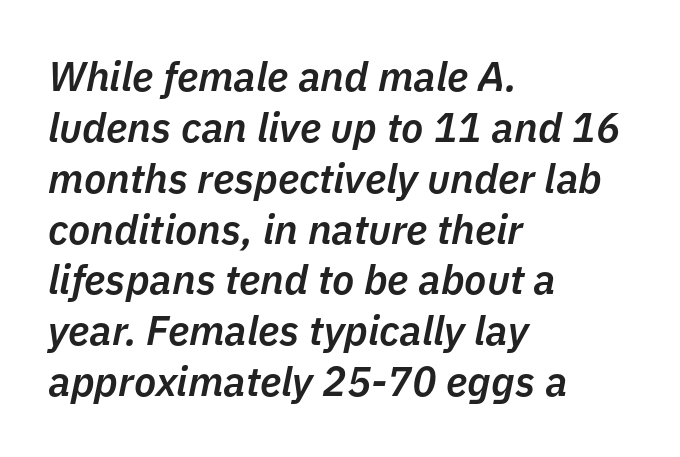
{"italic": "yes", "lean": "right", "slant_degrees": 11, "bold": "semi", "weight": "semibold", "width": "normal", "stroke_contrast": "low", "x_height": "medium", "monospaced": "no", "underline": "no", "align": "left", "line_spacing_ratio": 1.24, "letter_spacing": "normal", "letter_spacing_em": 0.0, "glyph_px": 41}
